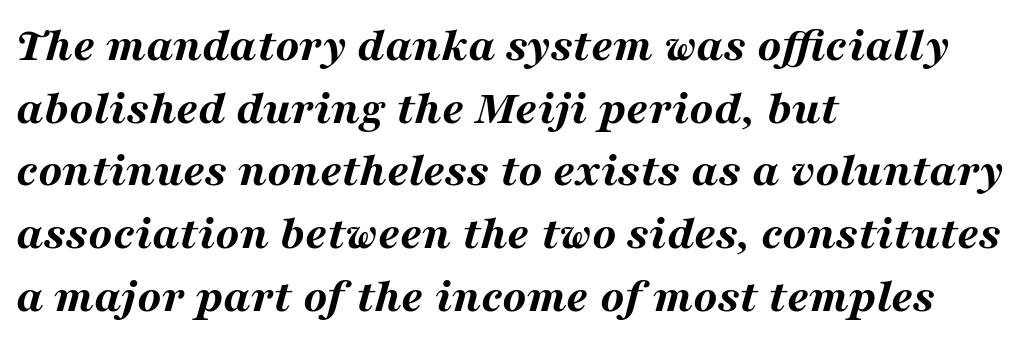
{"italic": "yes", "lean": "right", "slant_degrees": 16, "bold": "yes", "weight": "bold", "width": "wide", "stroke_contrast": "medium", "x_height": "medium", "monospaced": "no", "underline": "no", "align": "left", "line_spacing": "normal", "line_spacing_ratio": 1.28, "letter_spacing": "normal", "letter_spacing_em": 0.0, "glyph_px": 49}
